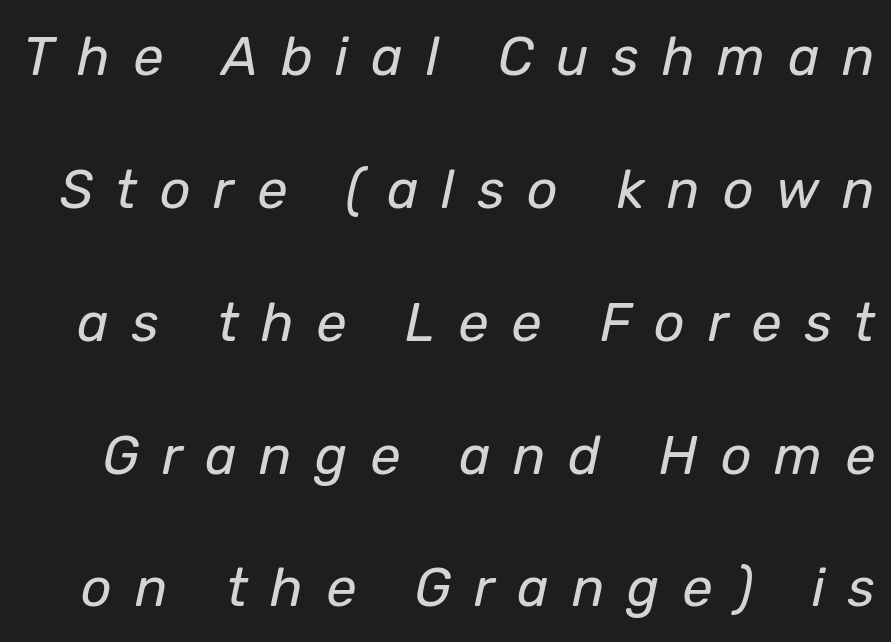
Q: Is the text bold? A: No.
Q: Is the text italic (slanted)? A: Yes, it leans right by about 12 degrees.
Q: Is the text underlined? A: No.
Q: Is the spacing between letters normal or unusually wide? A: Unusually wide.
Q: Is the spacing between lines tight, normal or loose? A: Loose.
Q: Width (condensed, normal, or wide)? A: Normal.
Q: Stroke contrast? A: Low.
Q: x-height? A: Medium.
Q: Monospaced? A: No.
